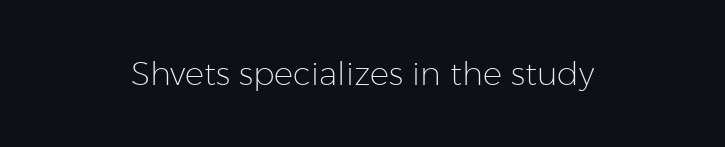
Q: Is the text bold? A: No.
Q: Is the text italic (slanted)? A: No, it is upright.
Q: Is the typeface a serif or a sans-serif typeface? A: Sans-serif.
Q: Is the text underlined? A: No.
Q: Is the spacing between letters normal or unusually wide? A: Normal.
Q: Width (condensed, normal, or wide)? A: Normal.
Q: Stroke contrast? A: Low.
Q: x-height? A: Medium.
Q: Monospaced? A: No.
